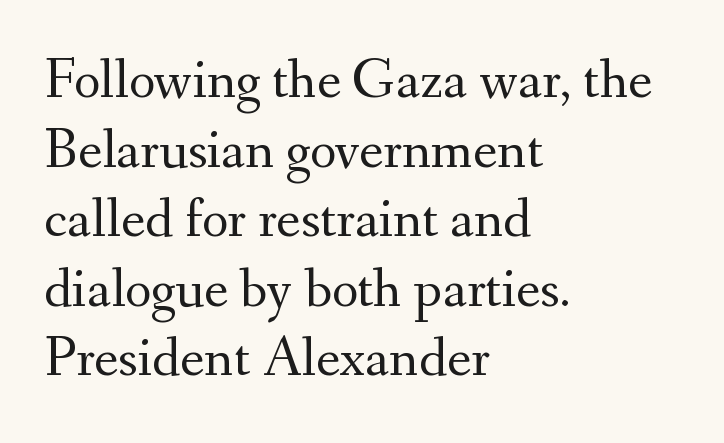
The image shows 57 px regular-weight serif type, upright; set left-aligned, line spacing 1.22x, normal letter spacing, not underlined; medium stroke contrast and a small x-height.
